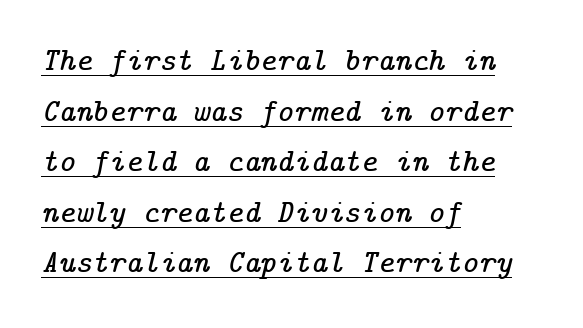
{"serif": "yes", "italic": "yes", "lean": "right", "slant_degrees": 14, "width": "normal", "stroke_contrast": "low", "x_height": "medium", "underline": "yes", "align": "left", "line_spacing": "normal", "line_spacing_ratio": 1.58, "letter_spacing": "normal", "letter_spacing_em": 0.0, "glyph_px": 32}
